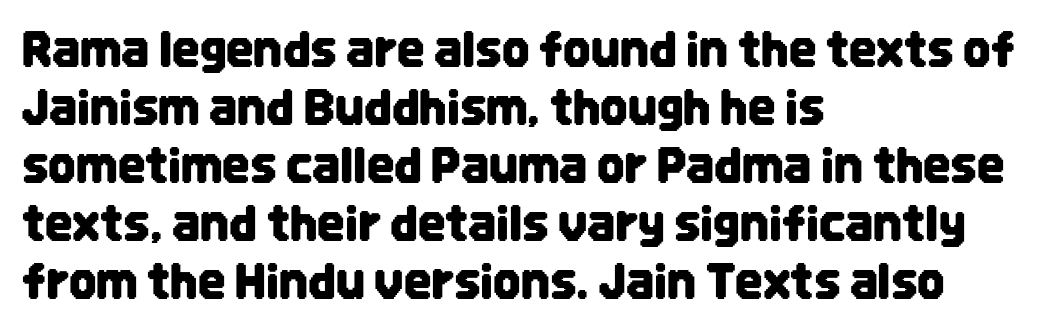
Q: Is the text italic (slanted)? A: No, it is upright.
Q: Is the typeface a serif or a sans-serif typeface? A: Sans-serif.
Q: Is the text underlined? A: No.
Q: How is the paragraph aligned? A: Left-aligned.
Q: Is the spacing between letters normal or unusually wide? A: Normal.
Q: Width (condensed, normal, or wide)? A: Condensed.
Q: Stroke contrast? A: Low.
Q: x-height? A: Large.
Q: Monospaced? A: No.
